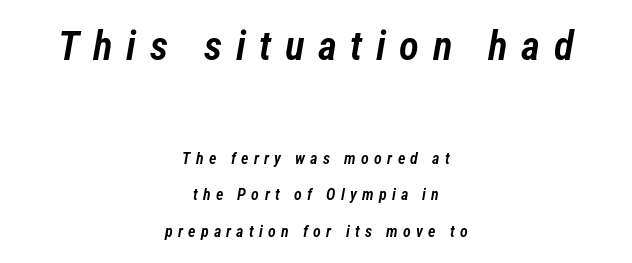
Q: Is the text bold? A: Semi-bold.
Q: Is the text italic (slanted)? A: Yes, it leans right by about 12 degrees.
Q: Is the text underlined? A: No.
Q: How is the paragraph aligned? A: Centered.
Q: Is the spacing between letters normal or unusually wide? A: Unusually wide.
Q: Is the spacing between lines tight, normal or loose? A: Loose.
Q: Which block of text is set in a larger size, the first (top) or the second (bottom)? A: The first (top) one.
Q: Width (condensed, normal, or wide)? A: Condensed.
Q: Stroke contrast? A: Low.
Q: x-height? A: Medium.
Q: Monospaced? A: No.
